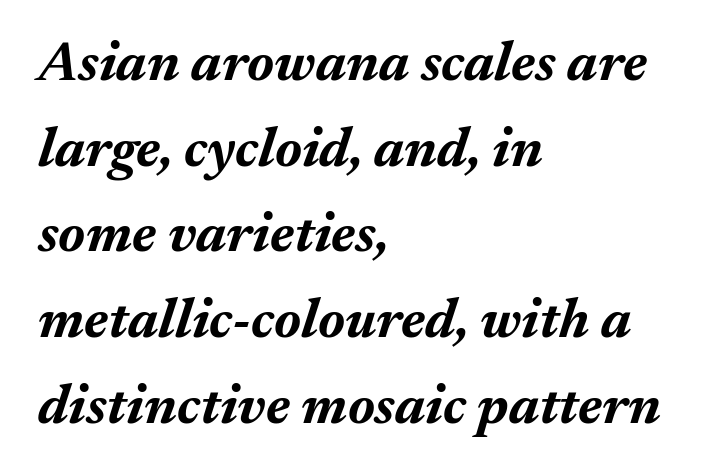
The image shows 56 px bold type, italic (leaning right); set left-aligned, normal line spacing (1.53x), normal letter spacing, not underlined; medium stroke contrast and a medium x-height.
